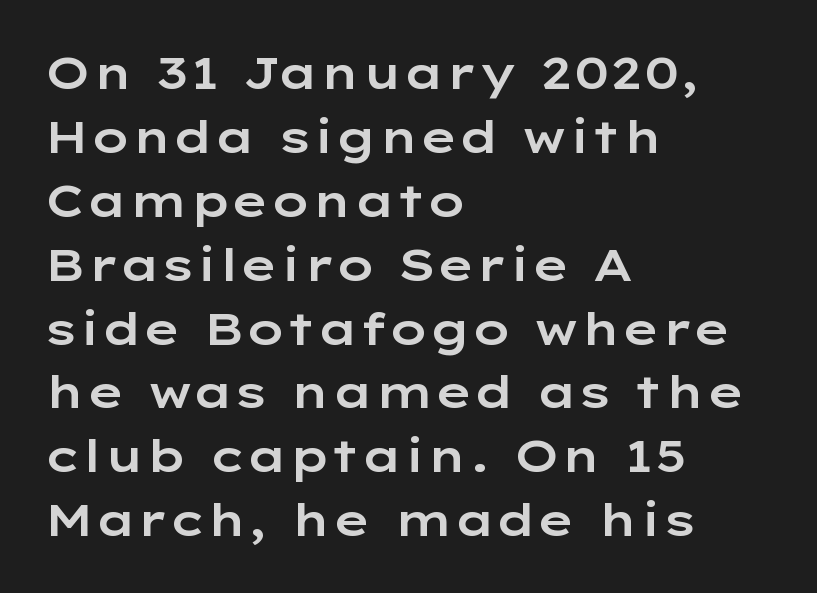
Think of a printed novel: that variable character pitch is what you see here. The space between consecutive lines is moderate. The specimen reads as upright at a glance. Notice how the passage keeps a crisp vertical edge on the left only.
